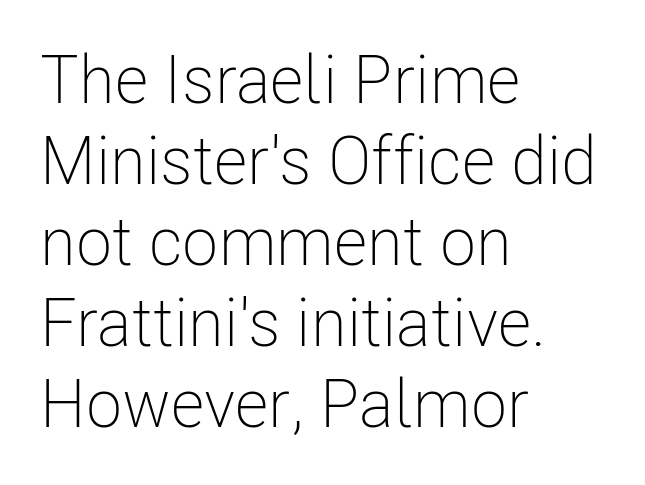
Ascenders rise straight up at ninety degrees. Descenders hang freely into open space. What stands out about the letter spacing? Nothing — it is the standard amount. You could not count columns in this text — the font is proportionally spaced.
